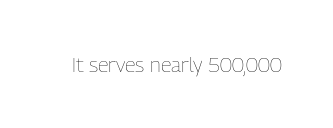
The image shows 21 px text type, upright; set normal letter spacing, not underlined.
